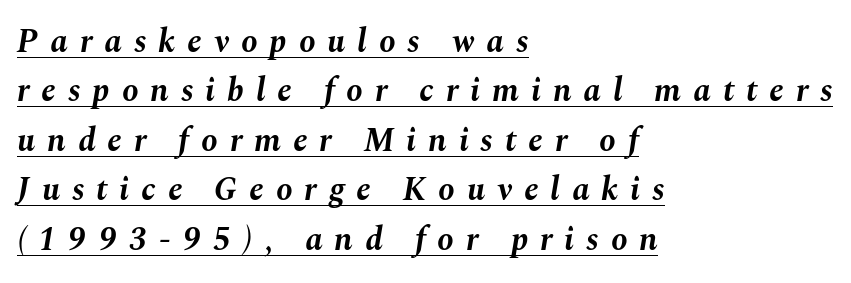
Q: Is the text bold? A: Yes.
Q: Is the text italic (slanted)? A: Yes, it leans right by about 10 degrees.
Q: Is the text underlined? A: Yes.
Q: How is the paragraph aligned? A: Left-aligned.
Q: Is the spacing between letters normal or unusually wide? A: Unusually wide.
Q: Is the spacing between lines tight, normal or loose? A: Normal.
Q: Width (condensed, normal, or wide)? A: Normal.
Q: Stroke contrast? A: Medium.
Q: x-height? A: Medium.
Q: Monospaced? A: No.
